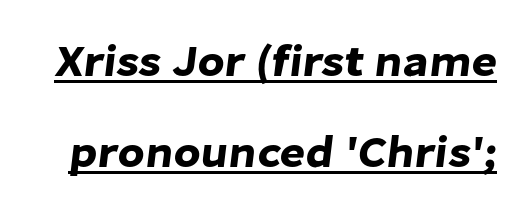
Q: Is the typeface a serif or a sans-serif typeface? A: Sans-serif.
Q: Is the text underlined? A: Yes.
Q: Is the spacing between letters normal or unusually wide? A: Normal.
Q: Is the spacing between lines tight, normal or loose? A: Loose.
Q: Width (condensed, normal, or wide)? A: Normal.
Q: Stroke contrast? A: Low.
Q: x-height? A: Medium.
Q: Monospaced? A: No.
